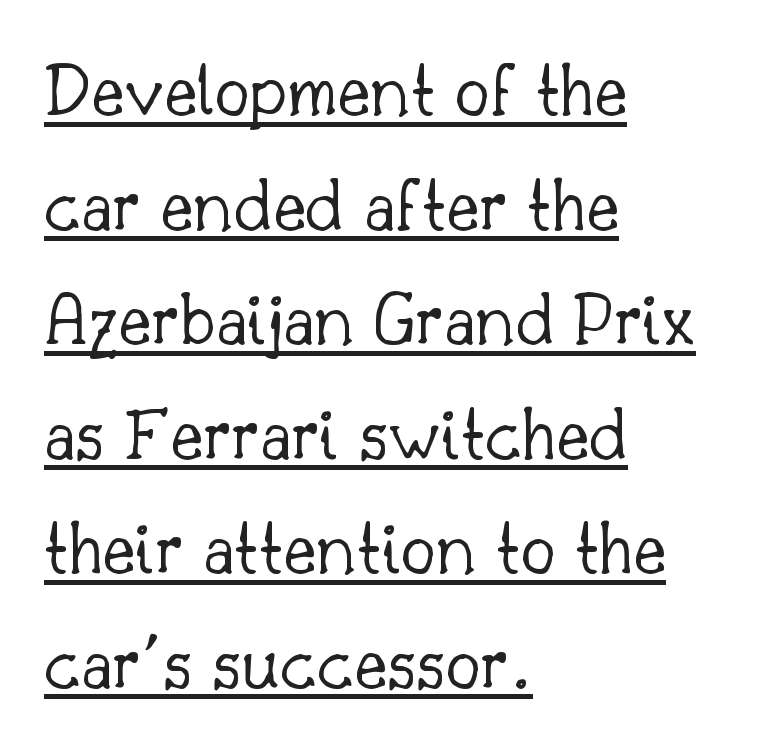
Nope, not italic — everything's standing straight. The letterforms sit shoulder to shoulder at normal distance. These lines are rendered in a variable-pitch font.
